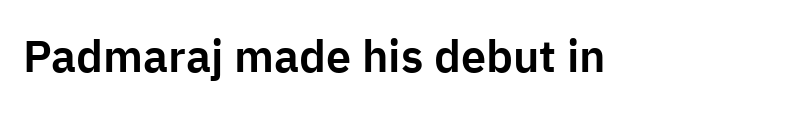
Examine the stroke ends and you'll find no serifs. The letters sit at their default tracking, neither squeezed nor spread. A typesetter would call this proportional, since set widths differ per character. Vertical strokes here are truly vertical. Underlining? Definitely not there.
